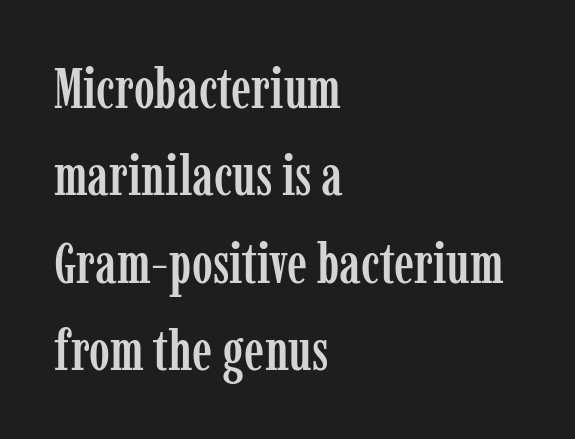
{"serif": "yes", "italic": "no", "width": "condensed", "stroke_contrast": "low", "x_height": "medium", "monospaced": "no", "underline": "no", "align": "left", "line_spacing": "normal", "line_spacing_ratio": 1.56, "letter_spacing": "normal", "letter_spacing_em": 0.0, "glyph_px": 56}
